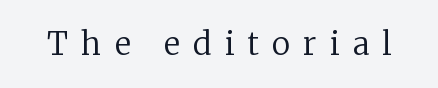
Q: Is the text bold? A: No.
Q: Is the text italic (slanted)? A: No, it is upright.
Q: Is the typeface a serif or a sans-serif typeface? A: Serif.
Q: Is the text underlined? A: No.
Q: Is the spacing between letters normal or unusually wide? A: Unusually wide.
Q: Width (condensed, normal, or wide)? A: Normal.
Q: Stroke contrast? A: Low.
Q: x-height? A: Medium.
Q: Monospaced? A: No.
